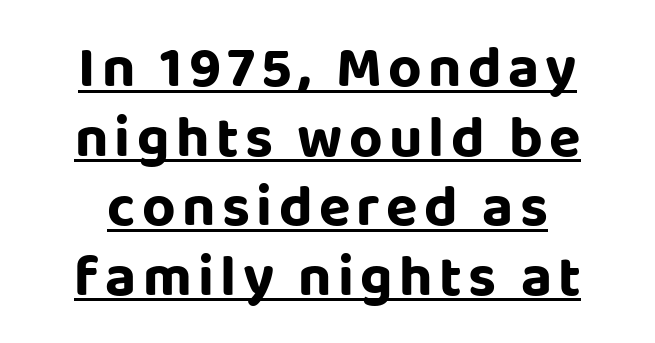
The image shows 58 px bold sans-serif type, upright; set centered, line spacing 1.2x, underlined; low stroke contrast and a large x-height.
